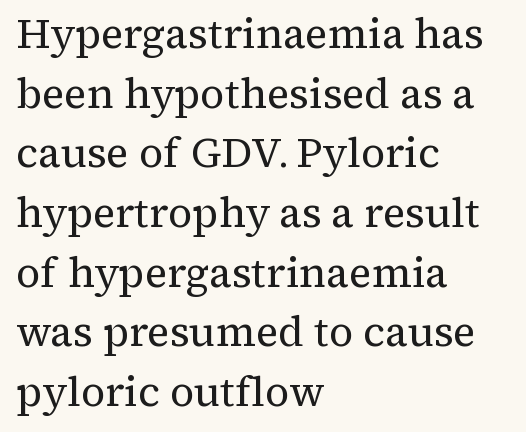
Q: Is the text bold? A: No.
Q: Is the text italic (slanted)? A: No, it is upright.
Q: Is the typeface a serif or a sans-serif typeface? A: Serif.
Q: Is the text underlined? A: No.
Q: How is the paragraph aligned? A: Left-aligned.
Q: Is the spacing between letters normal or unusually wide? A: Normal.
Q: Is the spacing between lines tight, normal or loose? A: Normal.
Q: Width (condensed, normal, or wide)? A: Normal.
Q: Stroke contrast? A: Medium.
Q: x-height? A: Medium.
Q: Monospaced? A: No.
